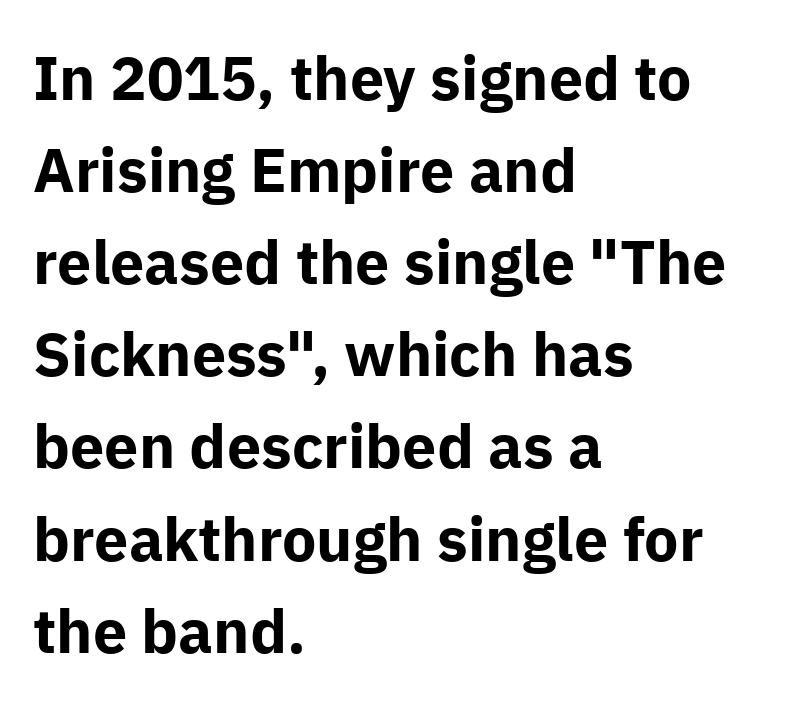
Q: Is the text bold? A: Yes.
Q: Is the text italic (slanted)? A: No, it is upright.
Q: Is the typeface a serif or a sans-serif typeface? A: Sans-serif.
Q: Is the text underlined? A: No.
Q: How is the paragraph aligned? A: Left-aligned.
Q: Is the spacing between letters normal or unusually wide? A: Normal.
Q: Is the spacing between lines tight, normal or loose? A: Normal.
Q: Width (condensed, normal, or wide)? A: Normal.
Q: Stroke contrast? A: Low.
Q: x-height? A: Medium.
Q: Monospaced? A: No.
